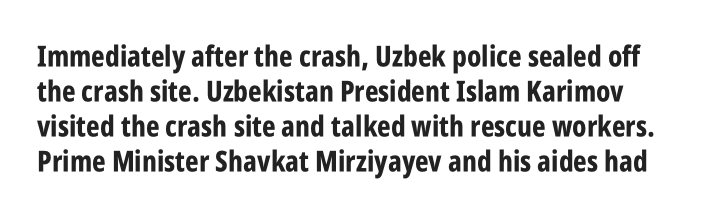
If you drew a line through each stem, it would be perfectly vertical. The typesetting leans heavy: a genuine bold. A clean baseline with only descenders dipping below it. Nothing unusual about the tracking: characters are spaced as the font intends. Font category for this specimen: sans-serif.
